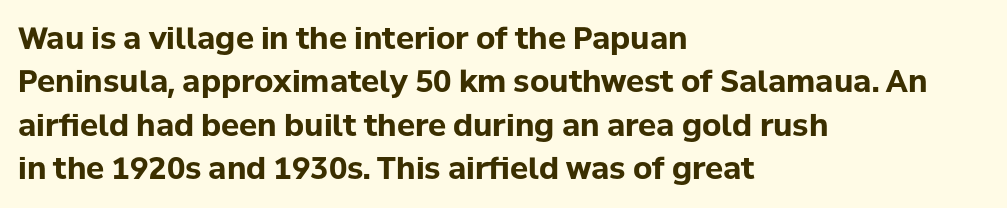
{"serif": "no", "italic": "no", "bold": "yes", "weight": "bold", "width": "normal", "stroke_contrast": "low", "x_height": "medium", "monospaced": "no", "underline": "no", "align": "left", "line_spacing": "normal", "line_spacing_ratio": 1.45, "letter_spacing": "normal", "letter_spacing_em": 0.0, "glyph_px": 30}
